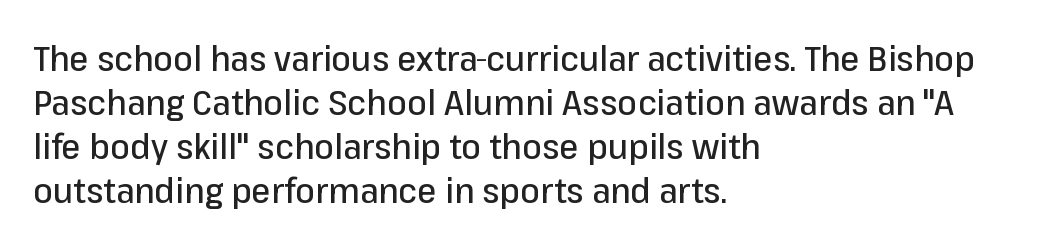
{"serif": "no", "italic": "no", "width": "normal", "stroke_contrast": "low", "x_height": "medium", "monospaced": "no", "underline": "no", "align": "left", "line_spacing": "normal", "line_spacing_ratio": 1.26, "letter_spacing": "normal", "letter_spacing_em": 0.0, "glyph_px": 35}
